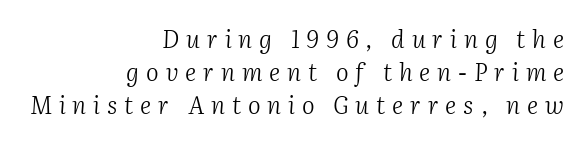
Glyph-to-glyph distance is far greater than everyday printed text. Casual observation: everything's shoved over to the right. It's the slanting kind of type. Evenly set lines give the paragraph a standard silhouette. The passage shown is not underscored anywhere. Letters have the restrained weight of plain body copy at most.
